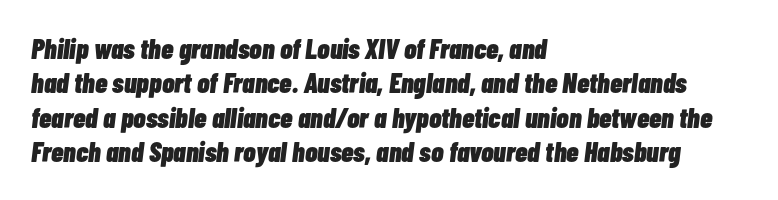
Q: Is the text bold? A: Yes.
Q: Is the text italic (slanted)? A: Yes, it leans right by about 7 degrees.
Q: Is the text underlined? A: No.
Q: How is the paragraph aligned? A: Left-aligned.
Q: Is the spacing between letters normal or unusually wide? A: Normal.
Q: Width (condensed, normal, or wide)? A: Condensed.
Q: Stroke contrast? A: Low.
Q: x-height? A: Medium.
Q: Monospaced? A: No.
